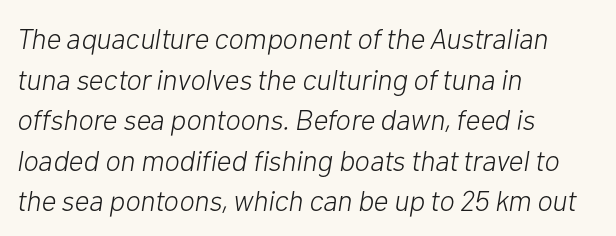
The image shows 29 px light type, italic (leaning right); set left-aligned, normal line spacing (1.4x), normal letter spacing, not underlined; low stroke contrast and a medium x-height.
